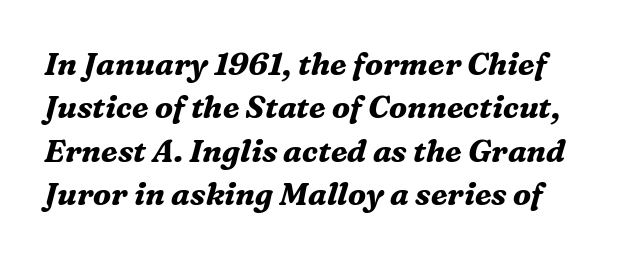
Descenders are the only things crossing below the line. When letters slant like this, we call the style italic. Each word holds together tightly as a unit, with standard inter-letter gaps. Baseline-to-baseline distance is the conventional proportion of letter height. Looks like regular typesetting: each glyph gets only the width it needs. How heavy is the stroke? Heavy — this is a bold.
